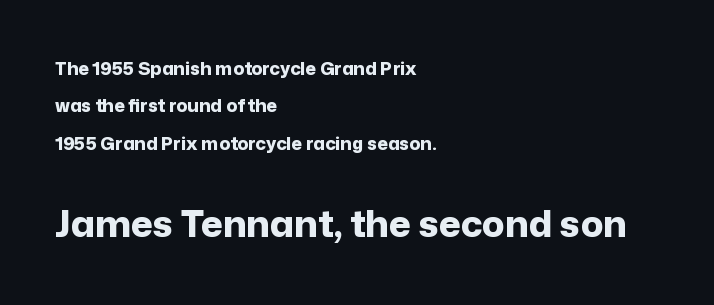
{"serif": "no", "italic": "no", "bold": "yes", "weight": "bold", "width": "normal", "stroke_contrast": "low", "x_height": "medium", "monospaced": "no", "underline": "no", "align": "left", "line_spacing": "loose", "line_spacing_ratio": 2.07, "letter_spacing": "normal", "letter_spacing_em": 0.0, "larger_block": "second", "size_ratio": 2.06, "glyph_px": 37}
